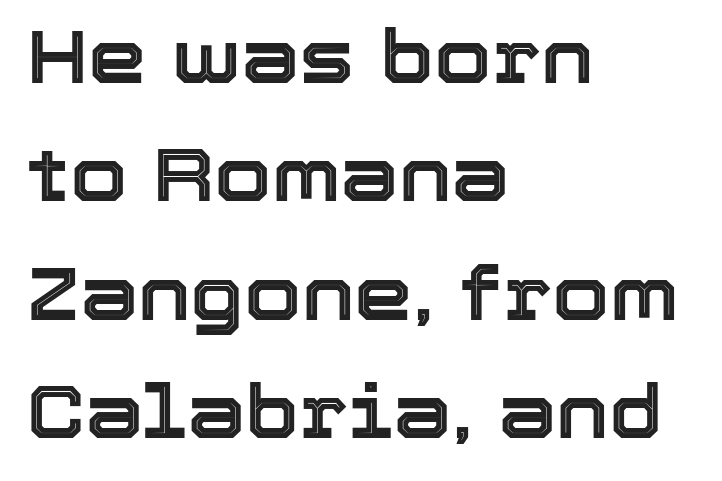
{"italic": "no", "width": "normal", "x_height": "medium", "monospaced": "no", "underline": "no", "align": "left", "line_spacing": "normal", "line_spacing_ratio": 1.6, "letter_spacing": "normal", "letter_spacing_em": 0.0, "glyph_px": 74}
